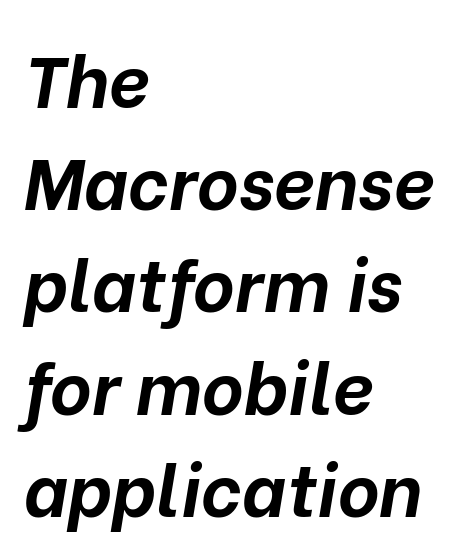
Q: Is the text bold? A: Yes.
Q: Is the text italic (slanted)? A: Yes, it leans right by about 10 degrees.
Q: Is the text underlined? A: No.
Q: How is the paragraph aligned? A: Left-aligned.
Q: Is the spacing between letters normal or unusually wide? A: Normal.
Q: Is the spacing between lines tight, normal or loose? A: Normal.
Q: Width (condensed, normal, or wide)? A: Normal.
Q: Stroke contrast? A: Low.
Q: x-height? A: Medium.
Q: Monospaced? A: No.
